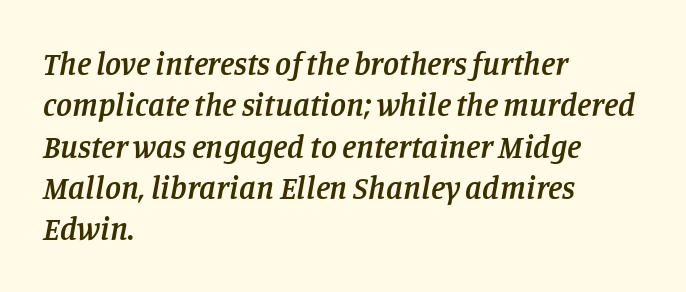
Q: Is the text bold? A: Semi-bold.
Q: Is the text italic (slanted)? A: Yes, it leans right by about 11 degrees.
Q: Is the typeface a serif or a sans-serif typeface? A: Serif.
Q: Is the text underlined? A: No.
Q: How is the paragraph aligned? A: Left-aligned.
Q: Is the spacing between letters normal or unusually wide? A: Normal.
Q: Is the spacing between lines tight, normal or loose? A: Normal.
Q: Width (condensed, normal, or wide)? A: Normal.
Q: Stroke contrast? A: Low.
Q: x-height? A: Large.
Q: Monospaced? A: No.
